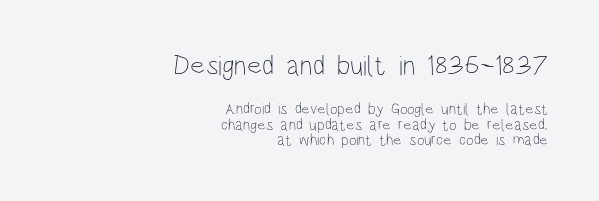
The strokes carry an ordinary text weight at most. Check under the words: just untouched page. Size hierarchy here favors the leading block over the trailing one. Does the leading feel generous? Not at all — it's pinched. The passage shown is typed in a proportional face where columns would drift. Here the glyphs are tracked normally, forming tight word shapes.
